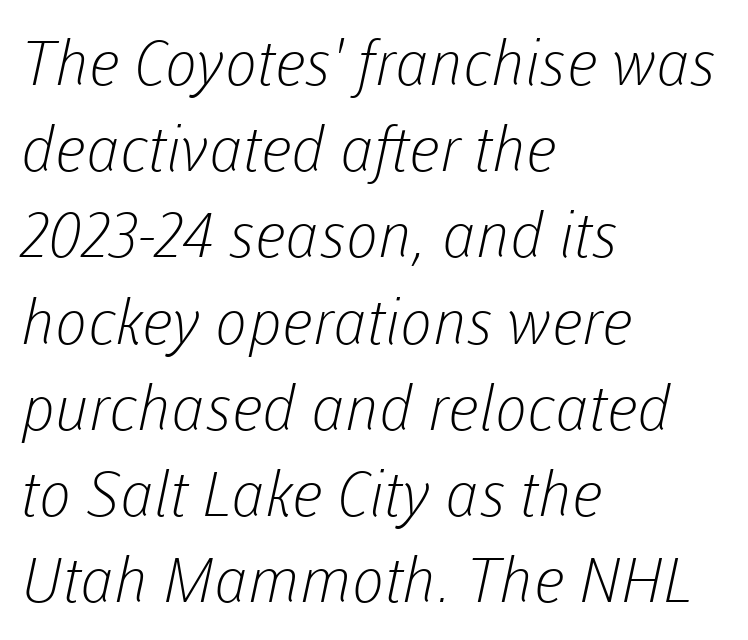
Glyph-to-glyph distance matches everyday printed text. Notice how descenders clear the ascenders below comfortably — that's standard leading. Note the varied advance widths — an 'i' is clearly narrower than an 'm'. The typeface chosen for these lines omits serifs.
